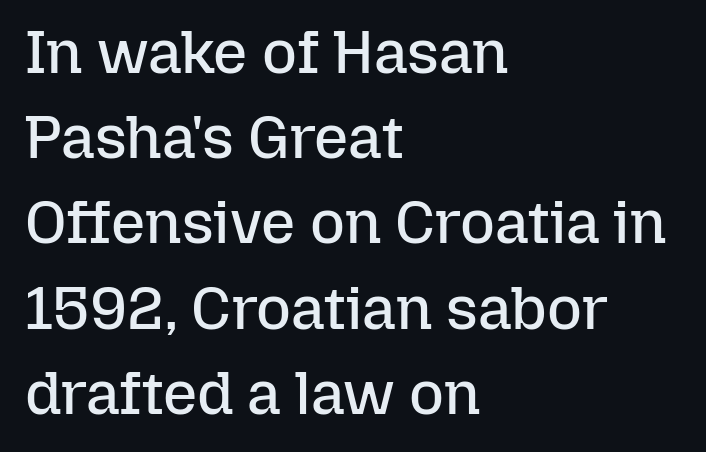
The image shows 60 px regular-weight type, upright; set left-aligned, normal line spacing (1.42x), normal letter spacing, not underlined; low stroke contrast and a medium x-height.
